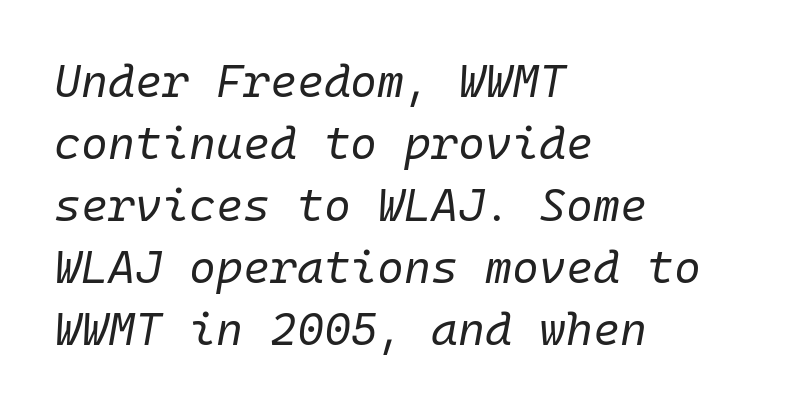
The image shows 46 px regular-weight type, italic (leaning right), monospaced; set left-aligned, normal line spacing (1.35x), normal letter spacing, not underlined; low stroke contrast and a medium x-height.
